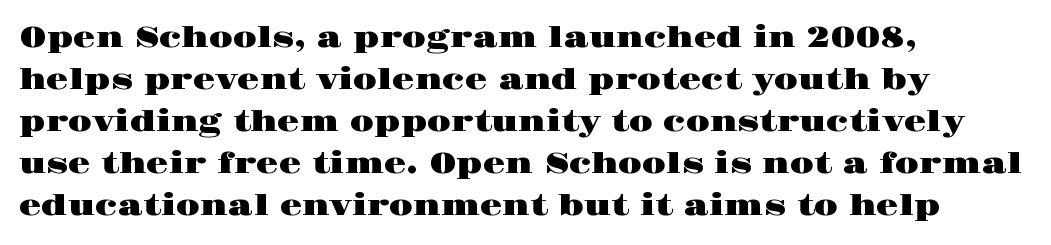
Q: Is the text italic (slanted)? A: No, it is upright.
Q: Is the typeface a serif or a sans-serif typeface? A: Serif.
Q: Is the text underlined? A: No.
Q: How is the paragraph aligned? A: Left-aligned.
Q: Is the spacing between letters normal or unusually wide? A: Normal.
Q: Is the spacing between lines tight, normal or loose? A: Normal.
Q: Width (condensed, normal, or wide)? A: Wide.
Q: Stroke contrast? A: High.
Q: x-height? A: Large.
Q: Monospaced? A: No.
